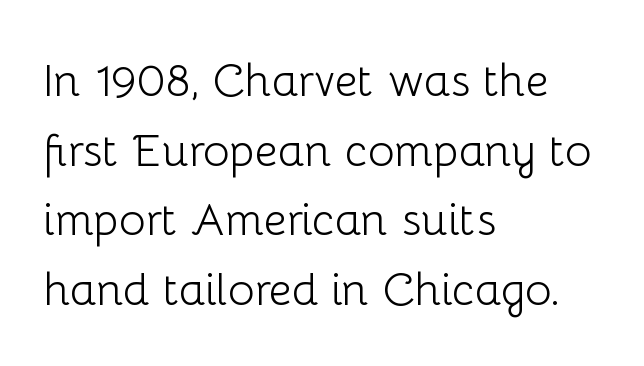
The image shows 45 px light sans-serif type, upright; set left-aligned, normal line spacing (1.55x), normal letter spacing, not underlined; low stroke contrast and a medium x-height.
